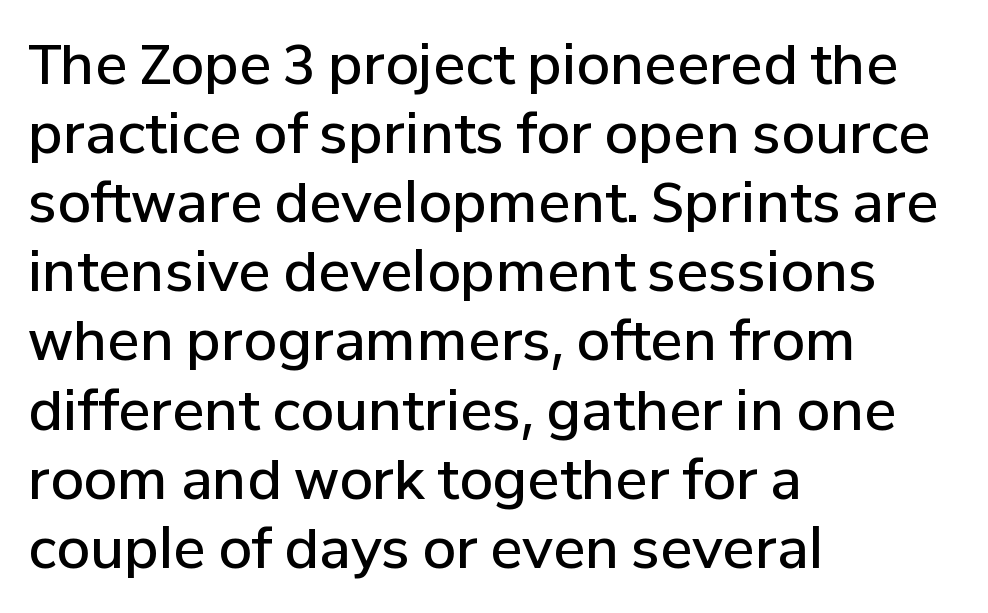
Q: Is the text bold? A: Semi-bold.
Q: Is the text italic (slanted)? A: No, it is upright.
Q: Is the typeface a serif or a sans-serif typeface? A: Sans-serif.
Q: Is the text underlined? A: No.
Q: How is the paragraph aligned? A: Left-aligned.
Q: Is the spacing between letters normal or unusually wide? A: Normal.
Q: Is the spacing between lines tight, normal or loose? A: Normal.
Q: Width (condensed, normal, or wide)? A: Normal.
Q: Stroke contrast? A: Low.
Q: x-height? A: Medium.
Q: Monospaced? A: No.
